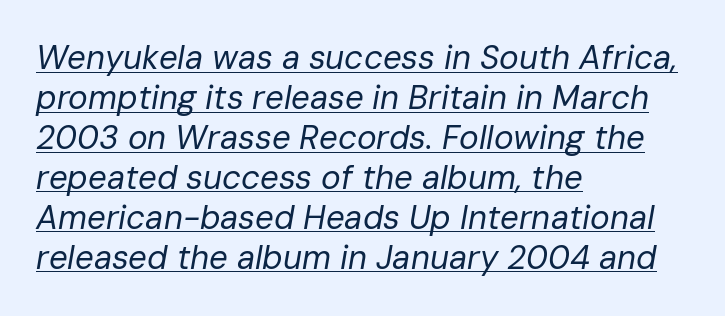
Q: Is the text bold? A: No.
Q: Is the text italic (slanted)? A: Yes, it leans right by about 10 degrees.
Q: Is the text underlined? A: Yes.
Q: How is the paragraph aligned? A: Left-aligned.
Q: Is the spacing between letters normal or unusually wide? A: Normal.
Q: Width (condensed, normal, or wide)? A: Normal.
Q: Stroke contrast? A: Low.
Q: x-height? A: Medium.
Q: Monospaced? A: No.
